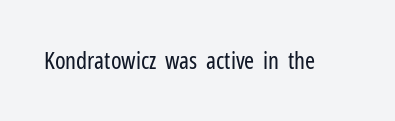
Only glyphs here, with clear space below each row. Notice how the stems are strictly vertical — no italics here. Between one letter and the next there's only the usual sliver of space. Is this a heavy cut? Hardly; it is regular or lighter.
